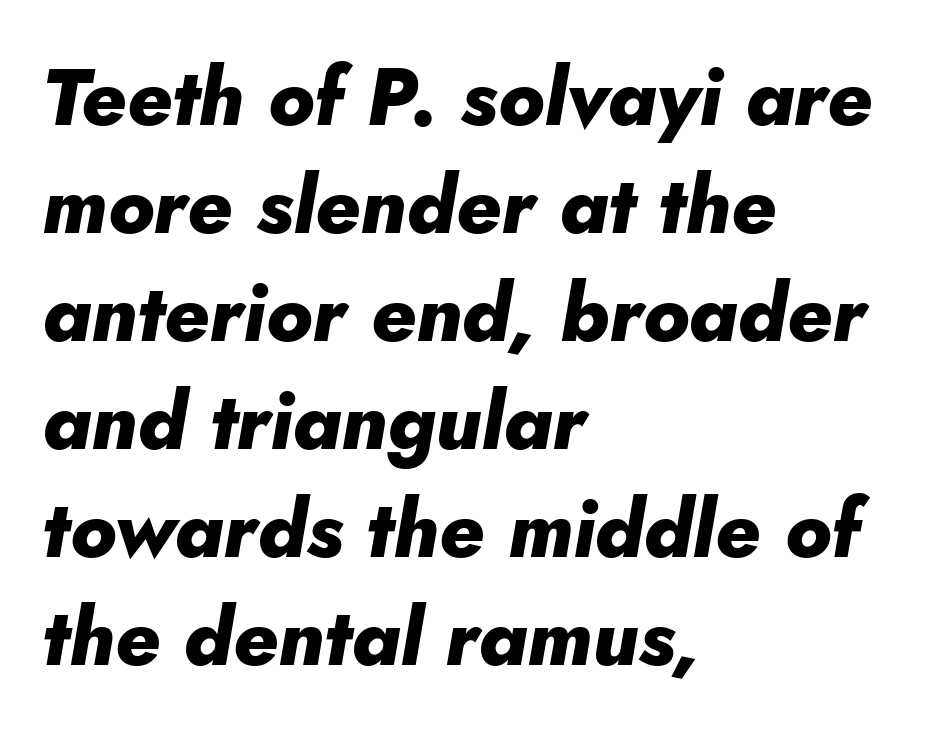
{"italic": "yes", "lean": "right", "slant_degrees": 10, "bold": "yes", "weight": "heavy", "width": "normal", "stroke_contrast": "low", "x_height": "small", "monospaced": "no", "underline": "no", "align": "left", "line_spacing": "normal", "line_spacing_ratio": 1.35, "letter_spacing": "normal", "letter_spacing_em": 0.0, "glyph_px": 80}
